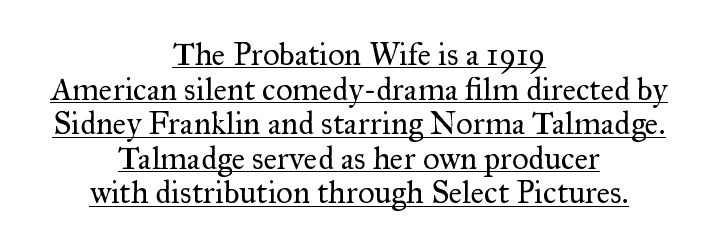
Q: Is the text bold? A: No.
Q: Is the text italic (slanted)? A: No, it is upright.
Q: Is the typeface a serif or a sans-serif typeface? A: Serif.
Q: Is the text underlined? A: Yes.
Q: How is the paragraph aligned? A: Centered.
Q: Is the spacing between letters normal or unusually wide? A: Normal.
Q: Is the spacing between lines tight, normal or loose? A: Tight.
Q: Width (condensed, normal, or wide)? A: Normal.
Q: Stroke contrast? A: Medium.
Q: x-height? A: Small.
Q: Monospaced? A: No.
